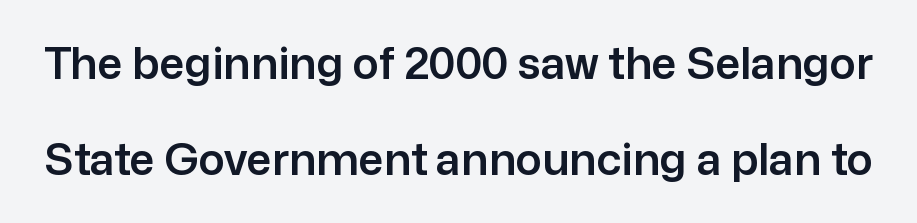
Q: Is the text italic (slanted)? A: No, it is upright.
Q: Is the typeface a serif or a sans-serif typeface? A: Sans-serif.
Q: Is the text underlined? A: No.
Q: Is the spacing between letters normal or unusually wide? A: Normal.
Q: Is the spacing between lines tight, normal or loose? A: Loose.
Q: Width (condensed, normal, or wide)? A: Normal.
Q: Stroke contrast? A: Low.
Q: x-height? A: Medium.
Q: Monospaced? A: No.
